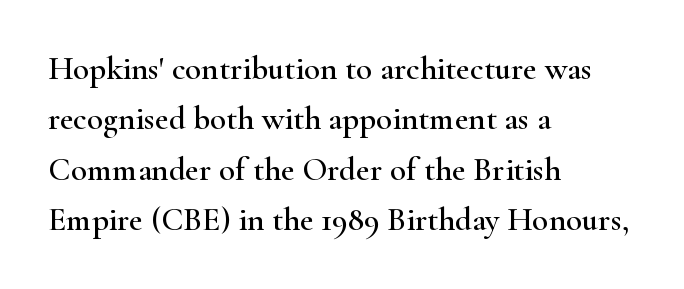
One-word summary of the alignment: left. The passage shown is typed in a proportional face where columns would drift. This is roman type, the default non-slanted kind. Anything drawn beneath the words? Only blank space. Tracking value appears to be zero — textbook default spacing.
